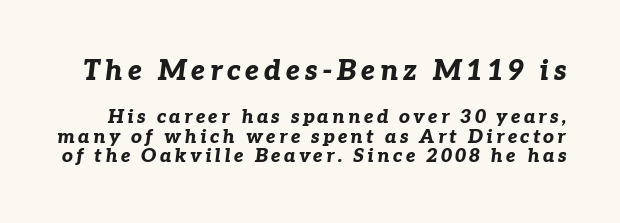
{"italic": "yes", "lean": "right", "slant_degrees": 7, "bold": "yes", "weight": "bold", "width": "normal", "stroke_contrast": "low", "x_height": "medium", "monospaced": "no", "underline": "no", "line_spacing": "tight", "line_spacing_ratio": 1.03, "larger_block": "first", "size_ratio": 1.47, "glyph_px": 28}
